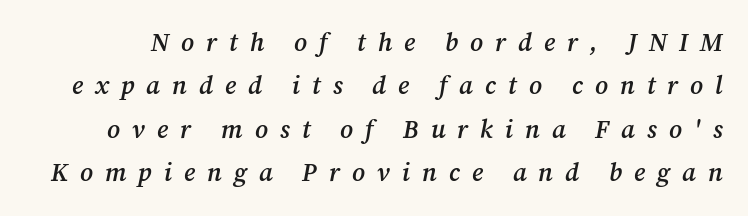
The image shows 25 px text type, italic (leaning right); set line spacing 1.74x, unusually wide letter spacing (+0.48 em), not underlined.
